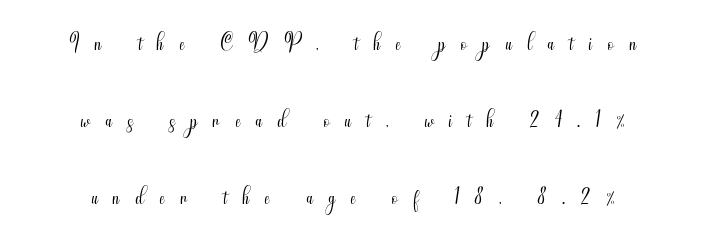
The image shows 32 px light, condensed sans-serif type; set centered, loose line spacing (2.41x), unusually wide letter spacing (+0.49 em), not underlined; medium stroke contrast and a small x-height.
